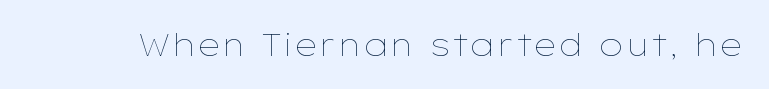
The rendering uses natural spacing where letterforms have individual widths. No chunkiness to these letters — they're not bold. If you drew a line through each stem, it would be perfectly vertical. Look at the tracking — it's just the regular setting, nothing added. Unmarked baselines from the first word to the last.
